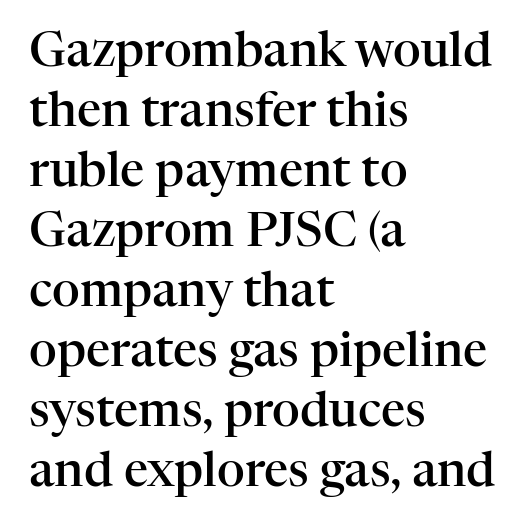
The image shows 48 px semibold serif type, upright; set left-aligned, normal line spacing (1.25x), normal letter spacing, not underlined; high stroke contrast and a medium x-height.
